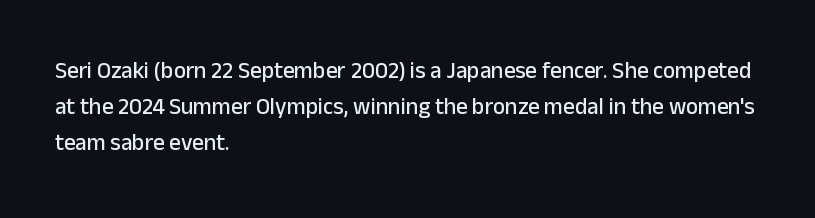
The image shows 23 px text type, upright; set left-aligned, normal line spacing (1.56x), normal letter spacing, not underlined.
